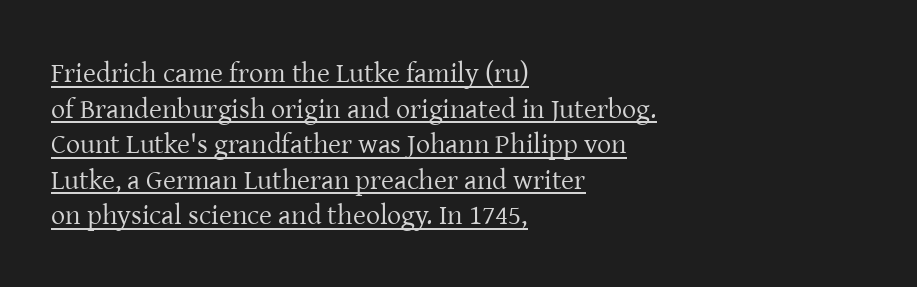
Stroke terminals: seriffed. Spacing verdict: proportional, widths tailored to each character. It's the straight-up-and-down kind of type. Characters follow at the spacing the type designer built in. These lines are set flush left with a ragged right edge.
